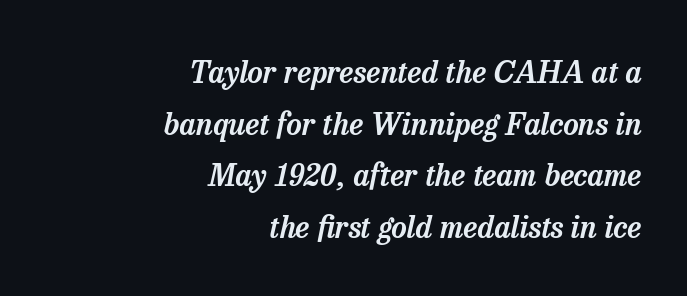
The image shows 30 px serif type, italic (leaning right); set right-aligned, line spacing 1.72x, normal letter spacing, not underlined; low stroke contrast and a medium x-height.
